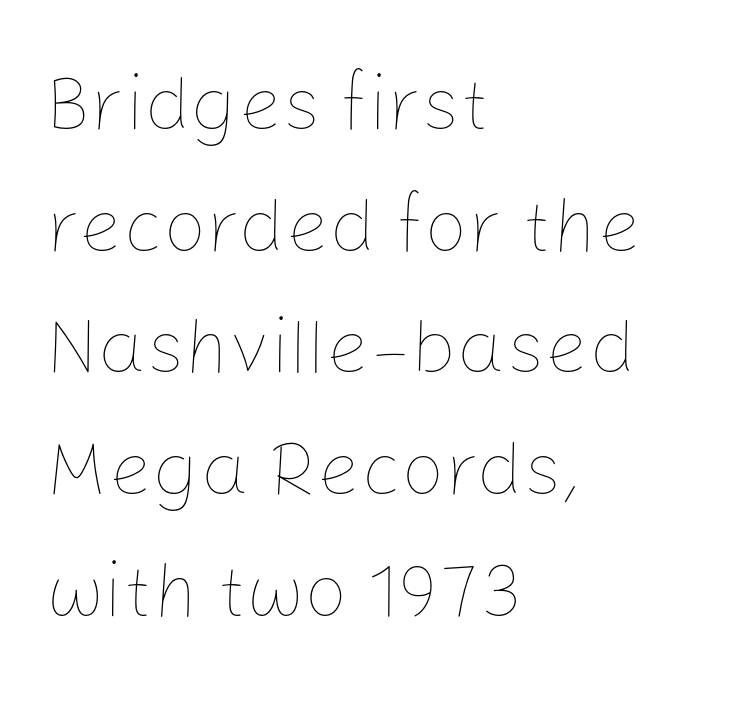
The image shows 77 px thin type, upright; set left-aligned, normal line spacing (1.58x), normal letter spacing, not underlined; low stroke contrast and a medium x-height.
